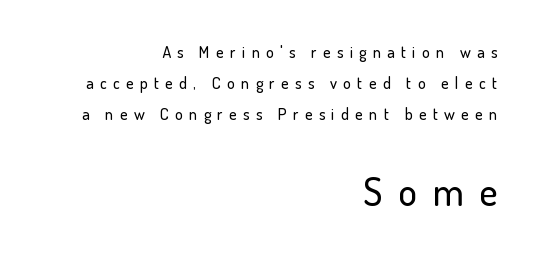
Q: Is the text italic (slanted)? A: No, it is upright.
Q: Is the typeface a serif or a sans-serif typeface? A: Sans-serif.
Q: Is the text underlined? A: No.
Q: How is the paragraph aligned? A: Right-aligned.
Q: Is the spacing between letters normal or unusually wide? A: Unusually wide.
Q: Is the spacing between lines tight, normal or loose? A: Loose.
Q: Which block of text is set in a larger size, the first (top) or the second (bottom)? A: The second (bottom) one.
Q: Width (condensed, normal, or wide)? A: Normal.
Q: Stroke contrast? A: Low.
Q: x-height? A: Small.
Q: Monospaced? A: No.
